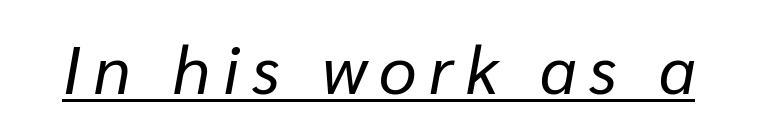
The image shows 67 px regular-weight type, italic (leaning right); set underlined; low stroke contrast and a medium x-height.
